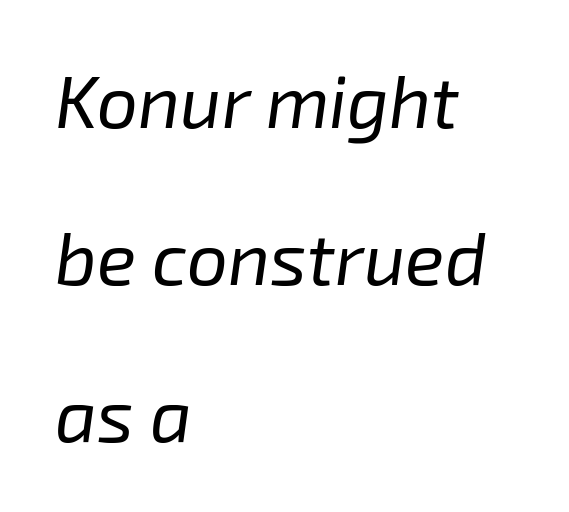
Horizontal bands of white between lines are thick stripes. The lettering tilts uniformly, giving the passage an italic look. Honestly, the letter spacing is just normal — you wouldn't notice it. The space beneath each line is pristine and unruled.
